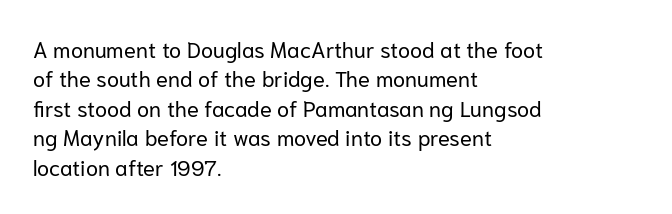
{"italic": "no", "bold": "no", "underline": "no", "align": "left", "line_spacing": "normal", "line_spacing_ratio": 1.34, "letter_spacing": "normal", "letter_spacing_em": 0.0, "glyph_px": 22}
